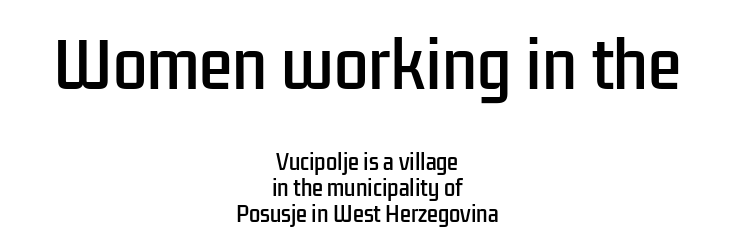
Q: Is the text italic (slanted)? A: No, it is upright.
Q: Is the typeface a serif or a sans-serif typeface? A: Sans-serif.
Q: Is the text underlined? A: No.
Q: How is the paragraph aligned? A: Centered.
Q: Is the spacing between letters normal or unusually wide? A: Normal.
Q: Is the spacing between lines tight, normal or loose? A: Normal.
Q: Which block of text is set in a larger size, the first (top) or the second (bottom)? A: The first (top) one.
Q: Width (condensed, normal, or wide)? A: Condensed.
Q: Stroke contrast? A: Low.
Q: x-height? A: Medium.
Q: Monospaced? A: No.
